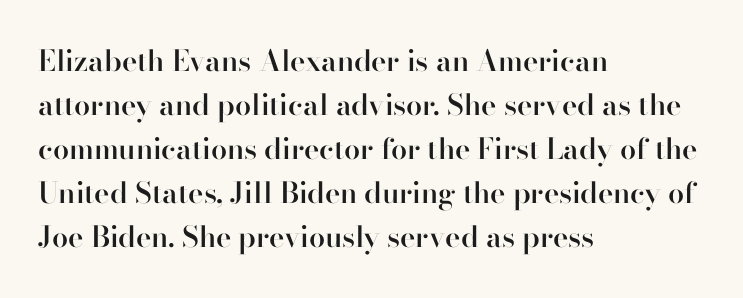
{"serif": "yes", "italic": "no", "bold": "semi", "weight": "semibold", "width": "normal", "stroke_contrast": "high", "x_height": "small", "monospaced": "no", "underline": "no", "align": "left", "line_spacing": "normal", "line_spacing_ratio": 1.52, "letter_spacing": "normal", "letter_spacing_em": 0.0, "glyph_px": 29}
